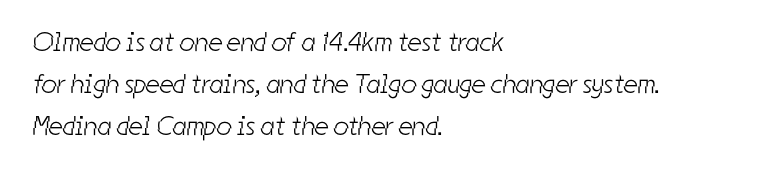
Q: Is the text bold? A: No.
Q: Is the text underlined? A: No.
Q: How is the paragraph aligned? A: Left-aligned.
Q: Is the spacing between letters normal or unusually wide? A: Normal.
Q: Is the spacing between lines tight, normal or loose? A: Normal.
